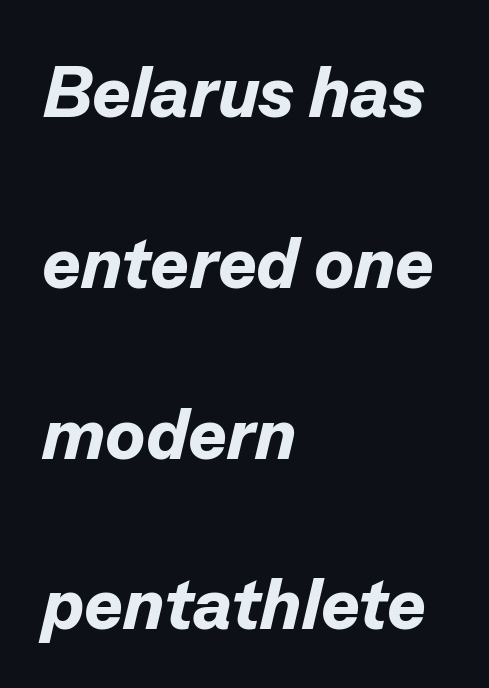
On the weight axis this lands at bold, roughly 700. A typesetter would call this zero additional tracking. The passage is arranged the way most books set body copy — flush left. Honestly, there is no underline to notice here at all. Looks like regular typesetting: each glyph gets only the width it needs.
